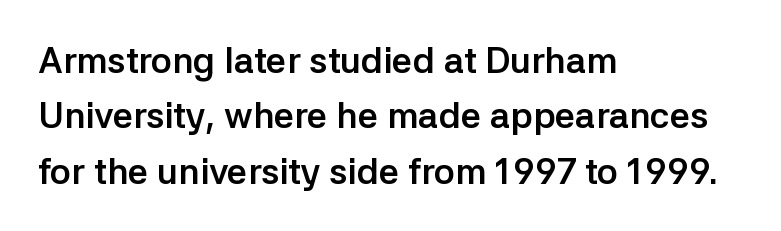
Note the varied advance widths — an 'i' is clearly narrower than an 'm'. Quick note: interline space is typical. The passage is arranged the way most books set body copy — flush left. Heavy-handed strokes throughout: this text is bold. To sum up the face: it is a sans, with no serifs. Posture: vertical.
